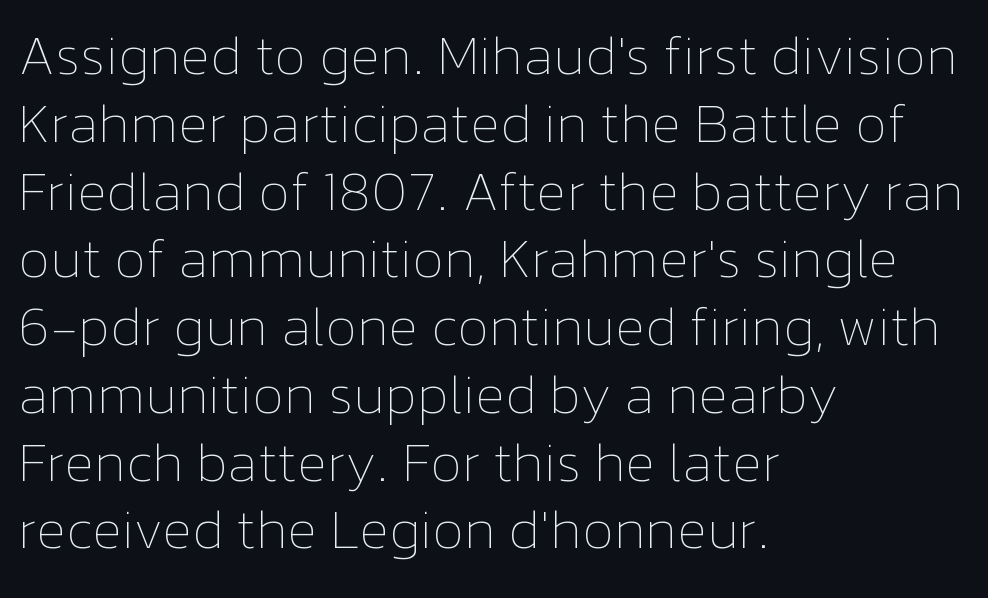
The image shows 56 px thin type, upright; set left-aligned, line spacing 1.21x, normal letter spacing, not underlined; low stroke contrast and a medium x-height.
